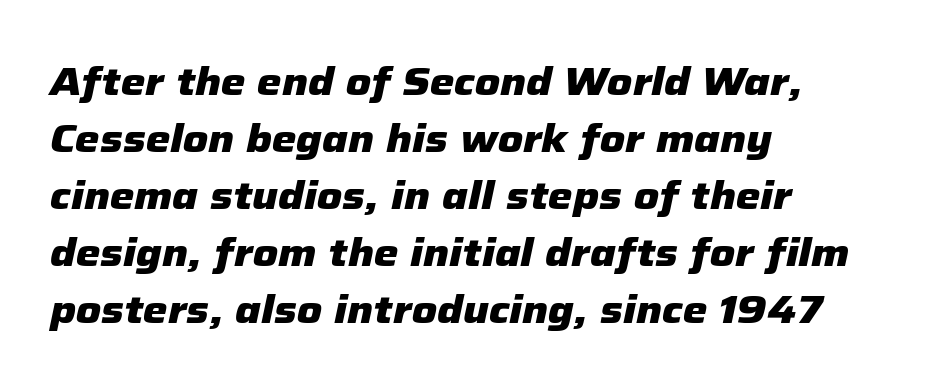
Heavy-handed strokes throughout: this text is bold. The lettering tilts uniformly, giving the passage an italic look. Every row of glyphs begins at an identical x-position on the left. Reading down the column, the eye jumps a familiar distance to each next line. In terms of letterspacing, this is plain default setting. These lines are rendered in a variable-pitch font.
